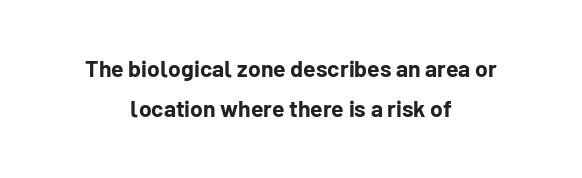
The image shows 23 px bold type, upright; set centered, line spacing 1.73x, normal letter spacing, not underlined.
